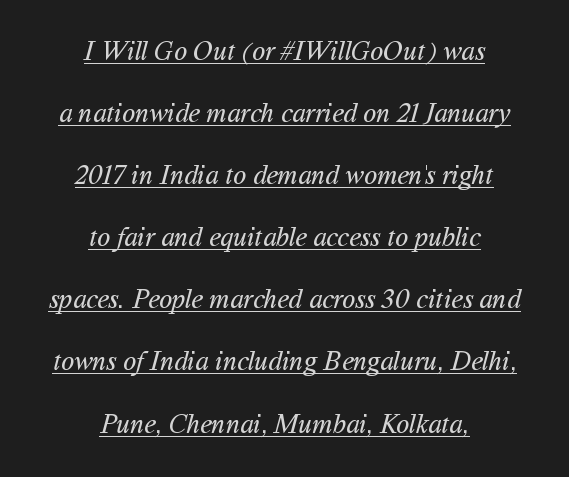
Q: Is the text bold? A: No.
Q: Is the text underlined? A: Yes.
Q: How is the paragraph aligned? A: Centered.
Q: Is the spacing between letters normal or unusually wide? A: Normal.
Q: Is the spacing between lines tight, normal or loose? A: Loose.
